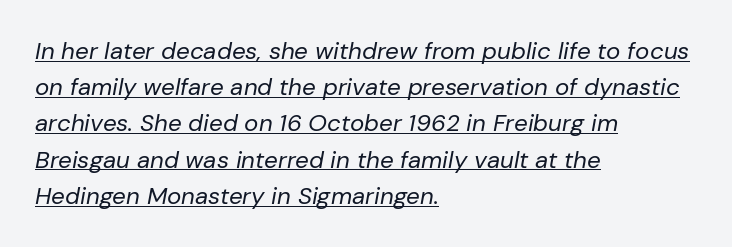
Q: Is the text bold? A: No.
Q: Is the text italic (slanted)? A: Yes, it leans right by about 10 degrees.
Q: Is the text underlined? A: Yes.
Q: How is the paragraph aligned? A: Left-aligned.
Q: Is the spacing between letters normal or unusually wide? A: Normal.
Q: Is the spacing between lines tight, normal or loose? A: Normal.
